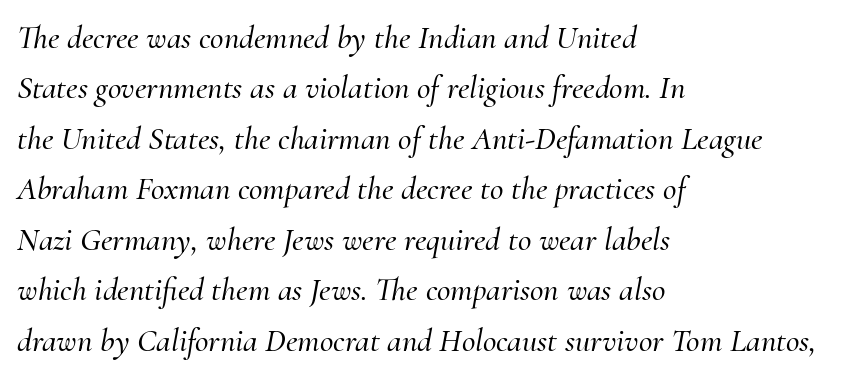
Alignment: flush left. Words appear dense and cohesive because spacing is normal. Honestly, there is no underline to notice here at all. Regarding serifs, this sample has them. Here the designer chose a conventional face with non-uniform glyph widths.
